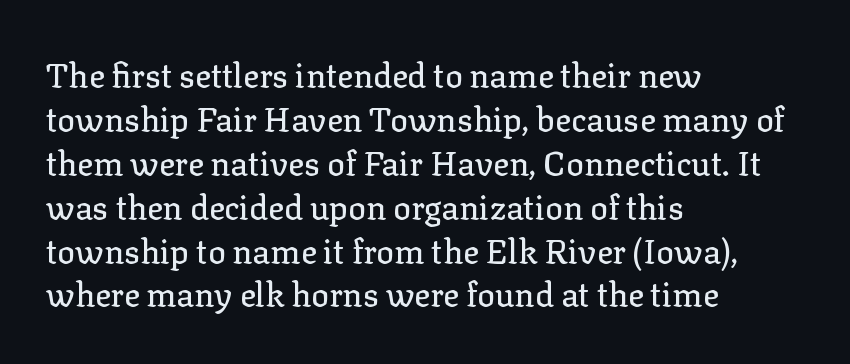
Bare-footed words on every line. Baseline-to-baseline distance is the conventional proportion of letter height. The lettering stays uniformly vertical, giving the passage a roman look. Looks like regular typesetting: each glyph gets only the width it needs.
